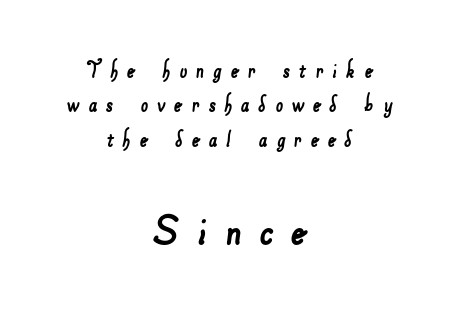
{"serif": "no", "width": "normal", "stroke_contrast": "low", "x_height": "small", "monospaced": "no", "underline": "no", "align": "center", "line_spacing": "normal", "line_spacing_ratio": 1.32, "letter_spacing": "wide", "letter_spacing_em": 0.34, "larger_block": "second", "size_ratio": 1.96, "glyph_px": 51}
